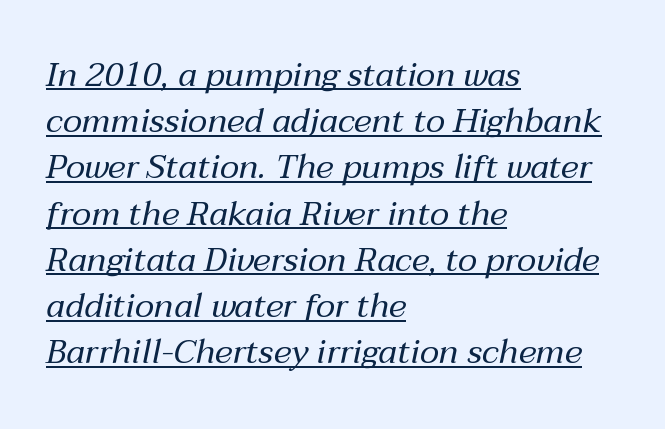
The image shows 34 px regular-weight type, italic (leaning right); set left-aligned, normal line spacing (1.36x), normal letter spacing, underlined; medium stroke contrast and a medium x-height.
